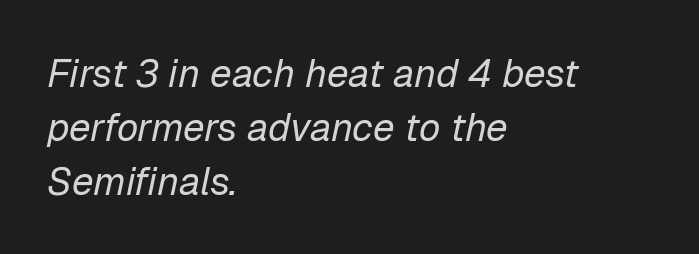
Alignment: flush left. Type without underlining. Letters have the restrained weight of plain body copy at most. Here the glyphs are tracked normally, forming tight word shapes. Quick note: italic.
